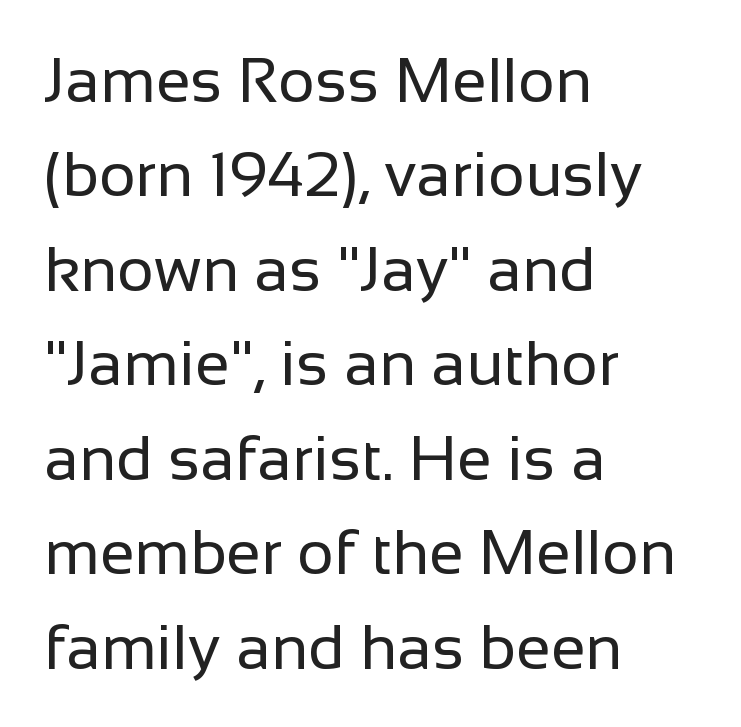
Q: Is the text bold? A: No.
Q: Is the text italic (slanted)? A: No, it is upright.
Q: Is the typeface a serif or a sans-serif typeface? A: Sans-serif.
Q: Is the text underlined? A: No.
Q: How is the paragraph aligned? A: Left-aligned.
Q: Is the spacing between letters normal or unusually wide? A: Normal.
Q: Is the spacing between lines tight, normal or loose? A: Normal.
Q: Width (condensed, normal, or wide)? A: Normal.
Q: Stroke contrast? A: Low.
Q: x-height? A: Medium.
Q: Monospaced? A: No.
